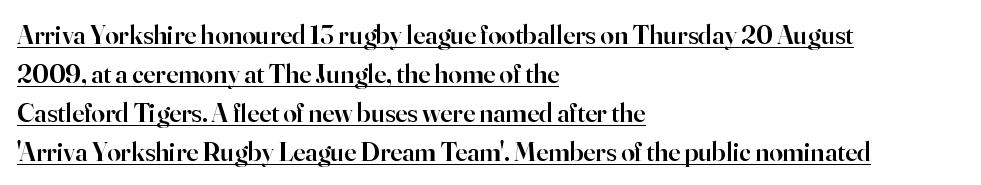
{"italic": "no", "bold": "semi", "underline": "yes", "align": "left", "line_spacing": "normal", "line_spacing_ratio": 1.44, "letter_spacing": "normal", "letter_spacing_em": 0.0, "glyph_px": 27}
